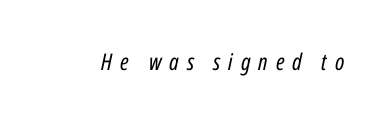
The image shows 23 px text type, italic (leaning right); set unusually wide letter spacing (+0.34 em), not underlined.
